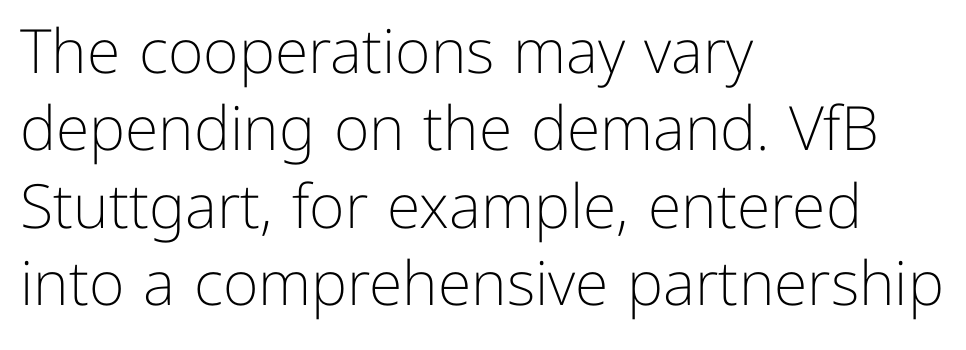
Q: Is the text bold? A: No.
Q: Is the text italic (slanted)? A: No, it is upright.
Q: Is the typeface a serif or a sans-serif typeface? A: Sans-serif.
Q: Is the text underlined? A: No.
Q: How is the paragraph aligned? A: Left-aligned.
Q: Is the spacing between letters normal or unusually wide? A: Normal.
Q: Is the spacing between lines tight, normal or loose? A: Normal.
Q: Width (condensed, normal, or wide)? A: Normal.
Q: Stroke contrast? A: Low.
Q: x-height? A: Medium.
Q: Monospaced? A: No.
